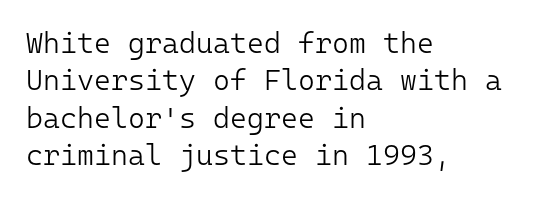
The image shows 29 px light sans-serif type, upright, monospaced; set left-aligned, normal line spacing (1.29x), normal letter spacing, not underlined; low stroke contrast and a medium x-height.
